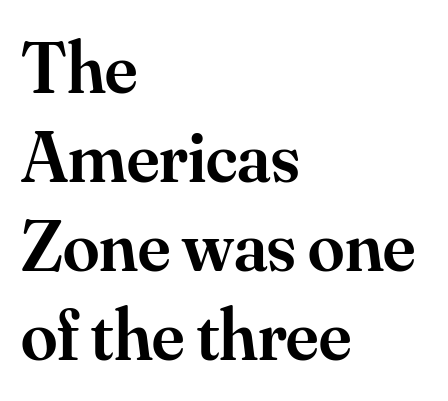
The image shows 73 px semibold serif type, upright; set left-aligned, line spacing 1.22x, normal letter spacing, not underlined; medium stroke contrast and a small x-height.
